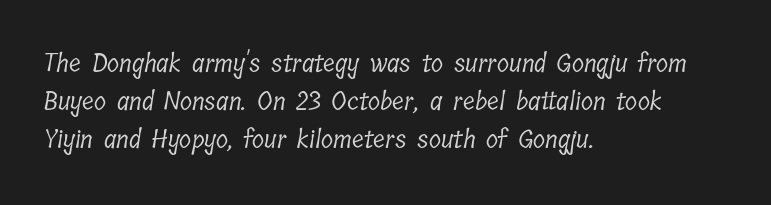
Every row of glyphs begins at an identical x-position on the left. The designer left line spacing at the default. No extra ink here — the face is not bold. Short note: letters normally spaced. The area under the type is left untouched.
